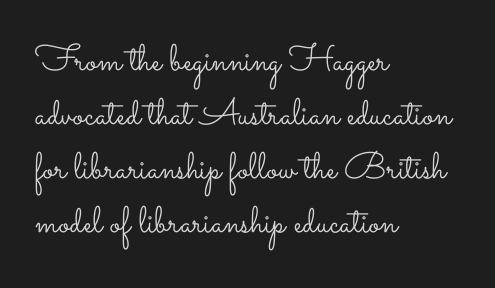
{"bold": "no", "weight": "light", "width": "wide", "stroke_contrast": "low", "x_height": "small", "monospaced": "no", "underline": "no", "align": "left", "line_spacing": "normal", "line_spacing_ratio": 1.46, "letter_spacing": "normal", "letter_spacing_em": 0.0, "glyph_px": 37}
